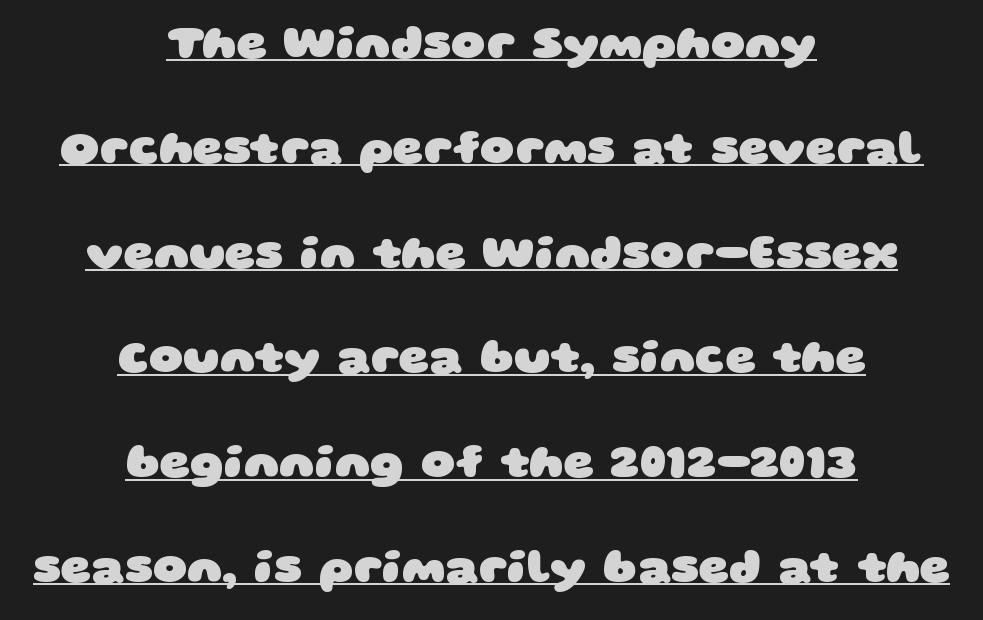
The characters look thick and weighty, a clear bold. The passage shown stacks its lines with a broad gap. Teacher's note: observe the equal gaps on both sides — that is centered alignment. Examine the stroke ends and you'll find no serifs. Character widths vary here, with narrow letters taking less room than wide ones. These lines keep a tight, regular rhythm from letter to letter.
